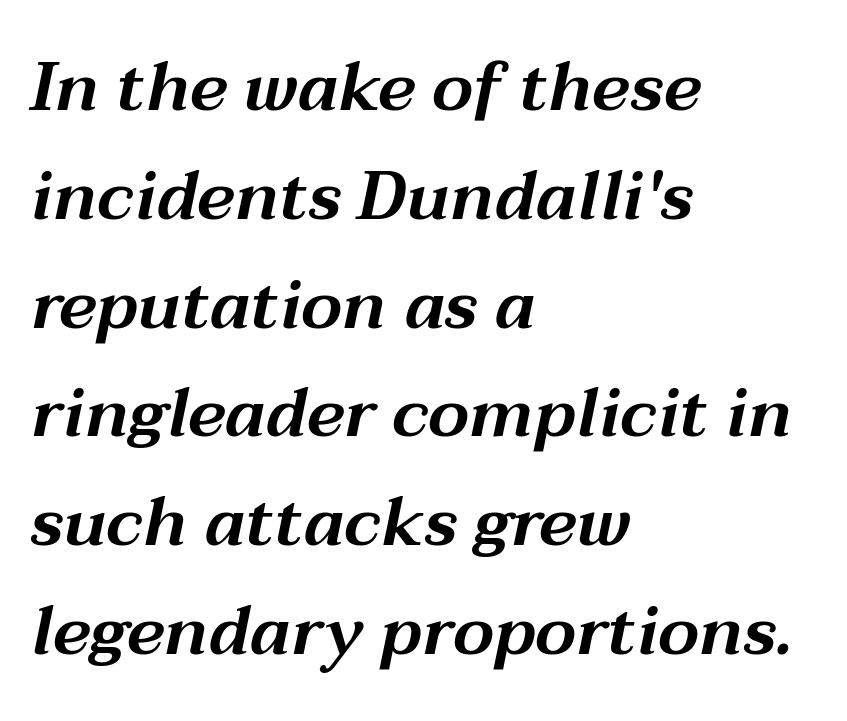
The image shows 68 px wide type, italic (leaning right); set left-aligned, normal line spacing (1.6x), normal letter spacing, not underlined; medium stroke contrast and a medium x-height.
